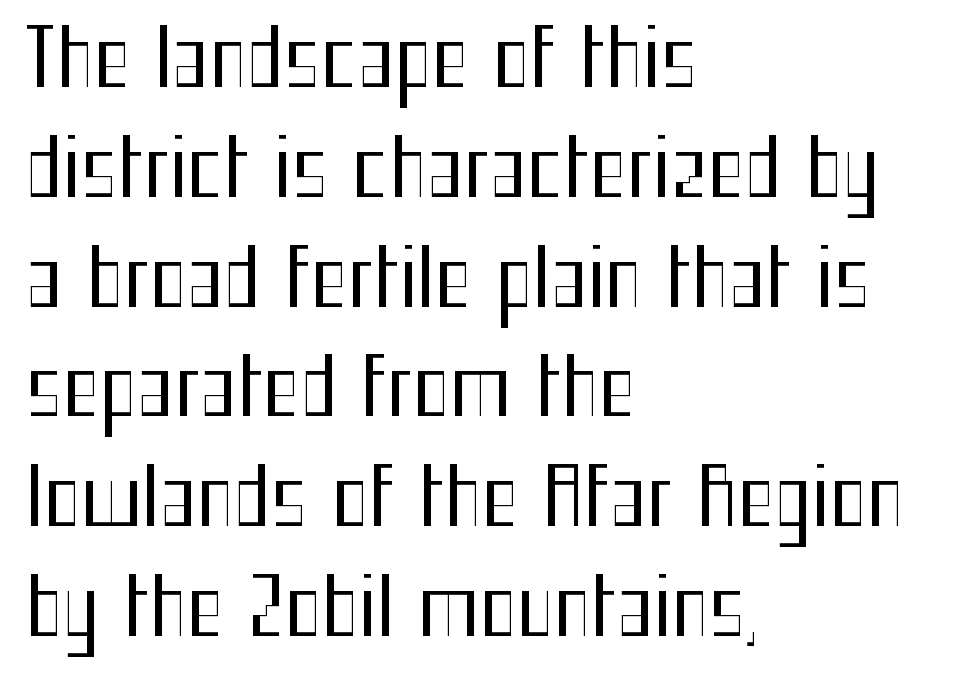
In terms of leading, this rendering sits right in the middle. The designer went with a sans here, leaving each stem footless. The passage shown has conventional tracking throughout. Here the designer chose a conventional face with non-uniform glyph widths.
